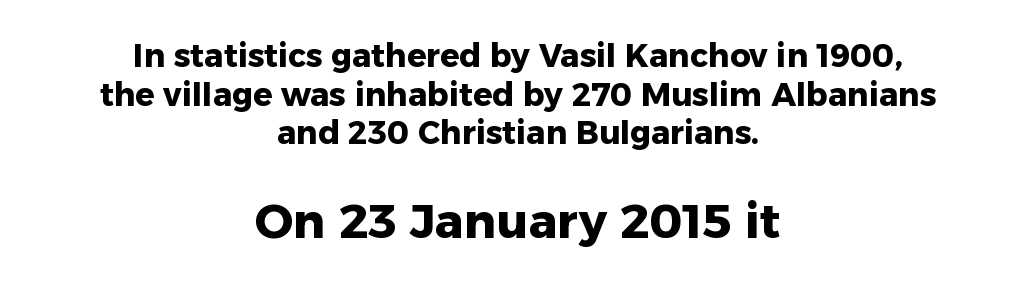
The image shows 48 px heavy sans-serif type, upright; set centered, line spacing 1.21x, normal letter spacing, not underlined; the second (bottom) block is 1.5x larger; low stroke contrast and a medium x-height.
